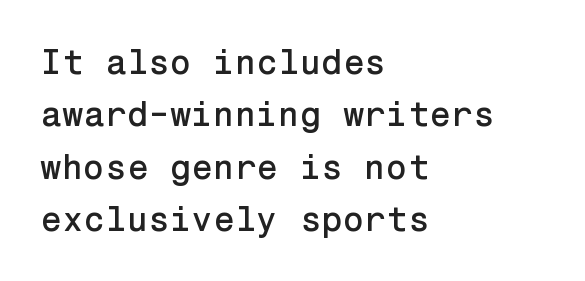
The image shows 35 px sans-serif type, upright; set left-aligned, normal line spacing (1.5x), normal letter spacing, not underlined; low stroke contrast and a medium x-height.
